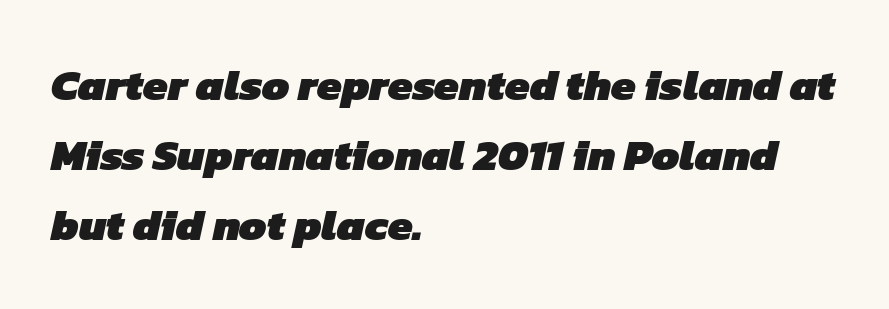
{"serif": "no", "bold": "yes", "weight": "heavy", "width": "normal", "stroke_contrast": "low", "x_height": "medium", "monospaced": "no", "underline": "no", "align": "left", "line_spacing": "normal", "line_spacing_ratio": 1.59, "letter_spacing": "normal", "letter_spacing_em": 0.0, "glyph_px": 44}
